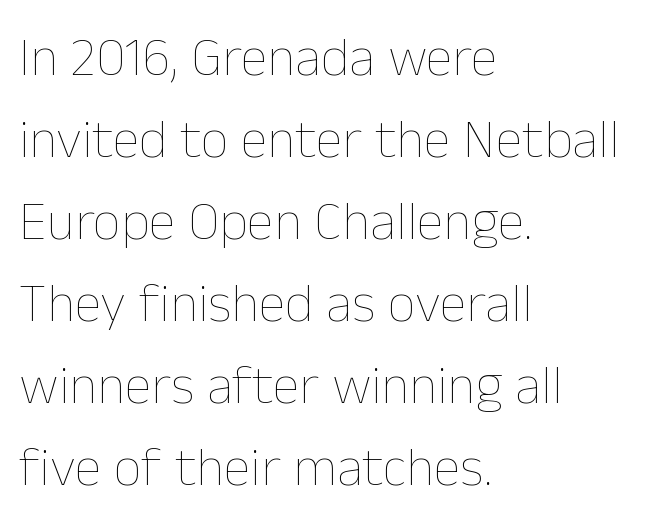
{"italic": "no", "bold": "no", "weight": "thin", "width": "normal", "stroke_contrast": "low", "x_height": "medium", "monospaced": "no", "underline": "no", "align": "left", "line_spacing": "normal", "line_spacing_ratio": 1.49, "letter_spacing": "normal", "letter_spacing_em": 0.0, "glyph_px": 55}
